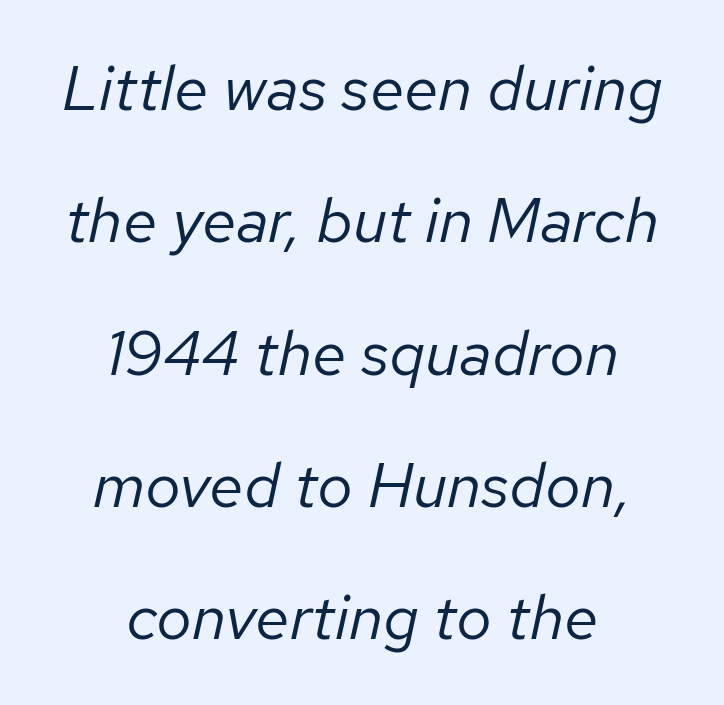
Weight class: somewhere from thin through regular. Notice how the stems are inclined rather than vertical — that's the hallmark of italics. Check under the words: just untouched page. A typesetter would call this leading open, well beyond the default.
